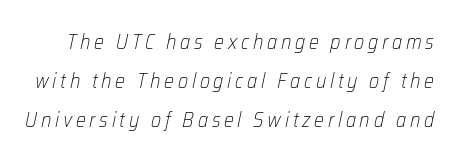
A clean baseline with only descenders dipping below it. Is the type heavy? It reads as light-to-regular instead. Yep, that's italic — everything's leaning.
